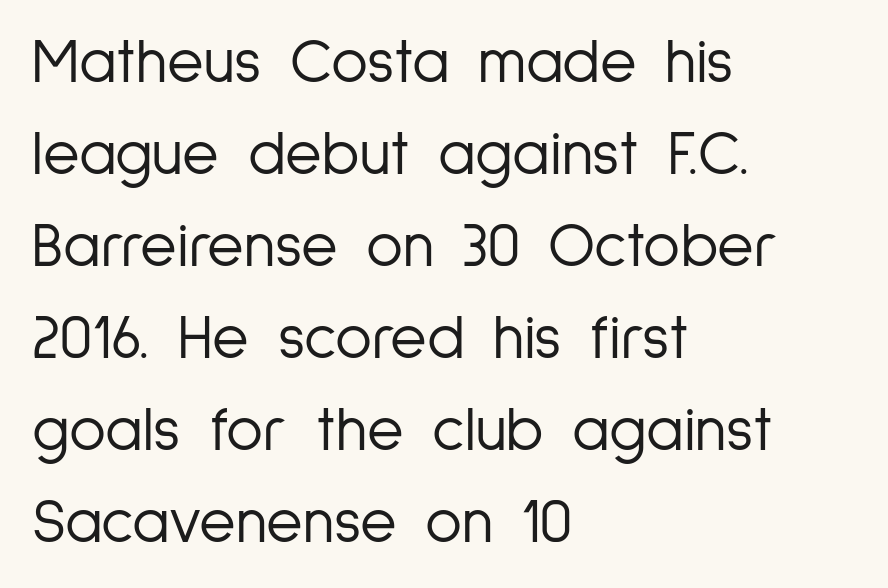
Casual observation: everything's shoved over to the left. The face used here is a sans, in the tradition of grotesques and geometrics. The rows are spaced the way most documents space them. The weight tops out at a normal text grade. This sample uses plain, unmodified letter spacing. Each letter keeps its own natural width here, so spacing adapts to shape.
